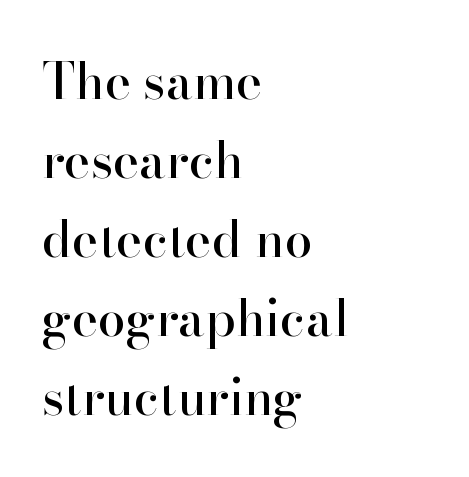
This sample uses a serif face. Posture: straight, roman, zero tilt. These lines are rendered in a variable-pitch font. Caption: standard tracking, unaltered. Beneath every word, the page is bare.
